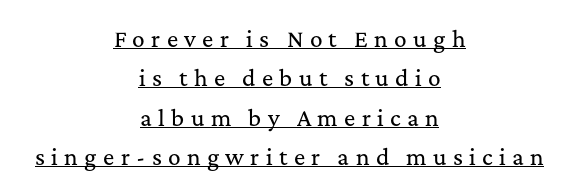
Q: Is the text italic (slanted)? A: No, it is upright.
Q: Is the text underlined? A: Yes.
Q: How is the paragraph aligned? A: Centered.
Q: Is the spacing between letters normal or unusually wide? A: Unusually wide.
